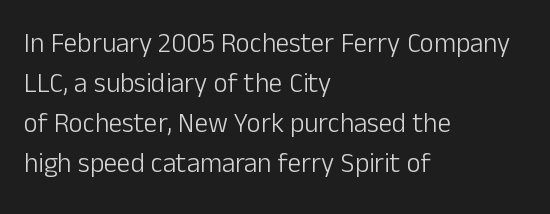
Q: Is the text bold? A: No.
Q: Is the text italic (slanted)? A: No, it is upright.
Q: Is the text underlined? A: No.
Q: How is the paragraph aligned? A: Left-aligned.
Q: Is the spacing between letters normal or unusually wide? A: Normal.
Q: Is the spacing between lines tight, normal or loose? A: Normal.
